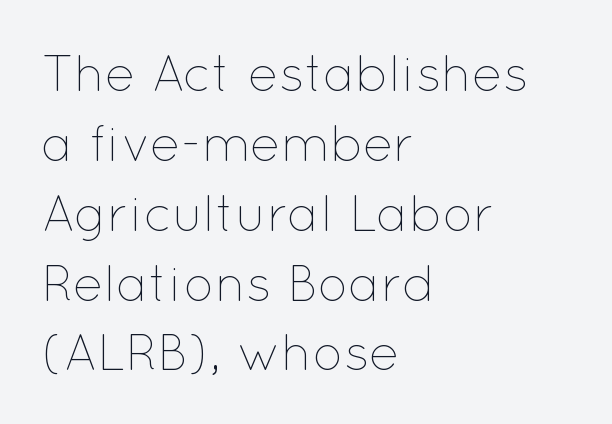
{"italic": "no", "bold": "no", "weight": "thin", "width": "normal", "stroke_contrast": "low", "x_height": "medium", "monospaced": "no", "underline": "no", "align": "left", "line_spacing": "normal", "line_spacing_ratio": 1.37, "letter_spacing": "normal", "letter_spacing_em": 0.0, "glyph_px": 51}
